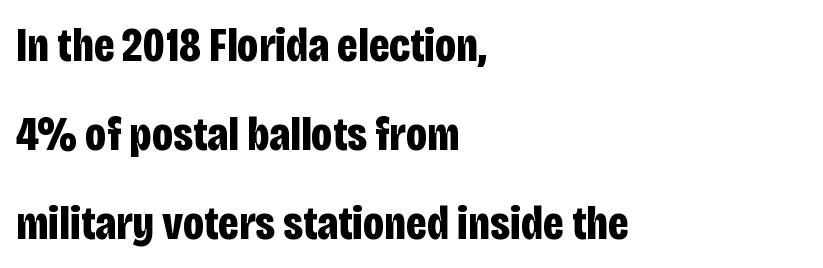
The image shows 48 px bold, condensed sans-serif type, upright; set left-aligned, line spacing 1.85x, normal letter spacing, not underlined; low stroke contrast and a large x-height.
